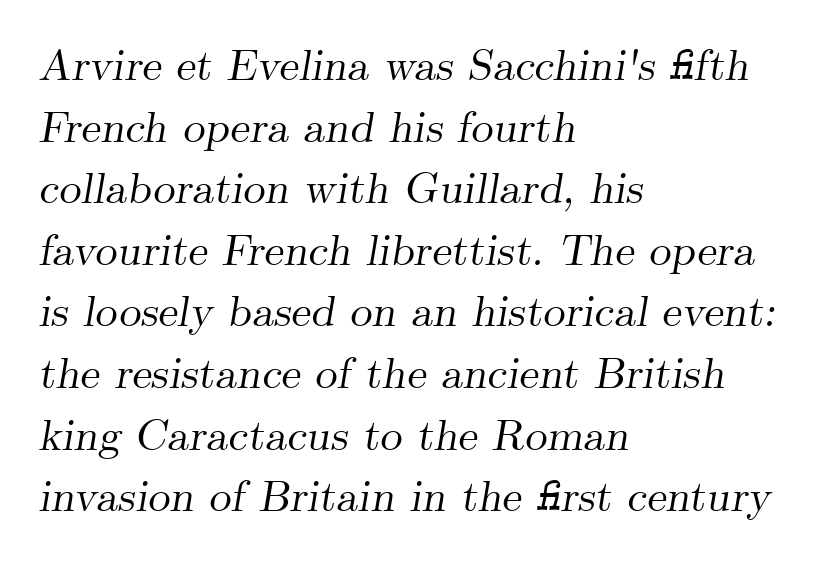
The image shows 44 px serif type, italic (leaning right); set left-aligned, normal line spacing (1.4x), normal letter spacing, not underlined; medium stroke contrast and a small x-height.
